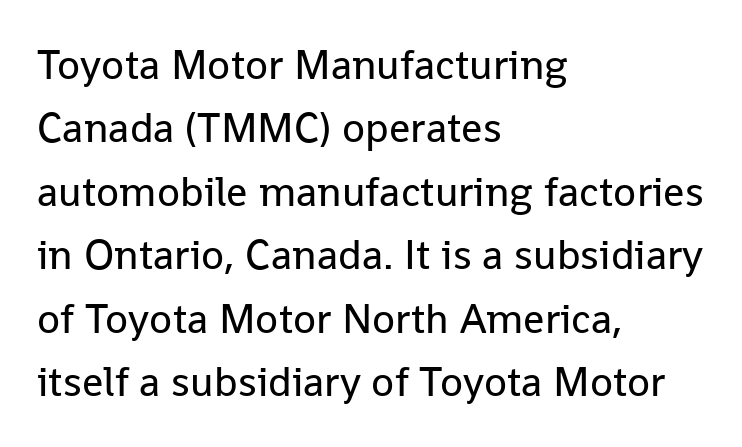
Do the characters align in a grid? No, the font is proportional. This reads as an unemphasized weight, regular at the heaviest. Reading down the block, your eye returns to a fixed left position each line. Characters remain perfectly vertical along every line.
